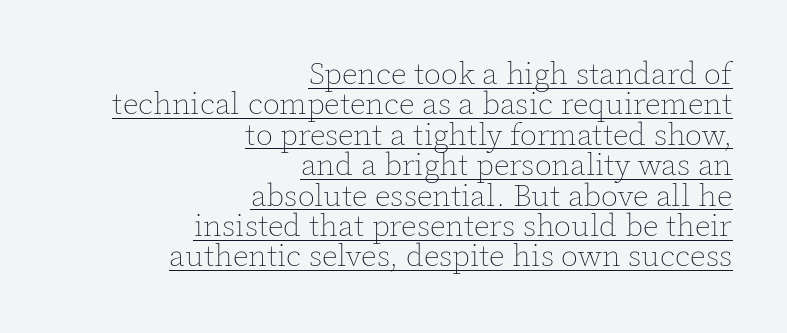
This reads as an unemphasized weight, regular at the heaviest. Leading is clearly below the norm, producing a dense column. When letters stand straight like this, we call the style roman or upright. Underline: present. Is this a fixed-width face? No — the glyphs have proportional, varying widths.
